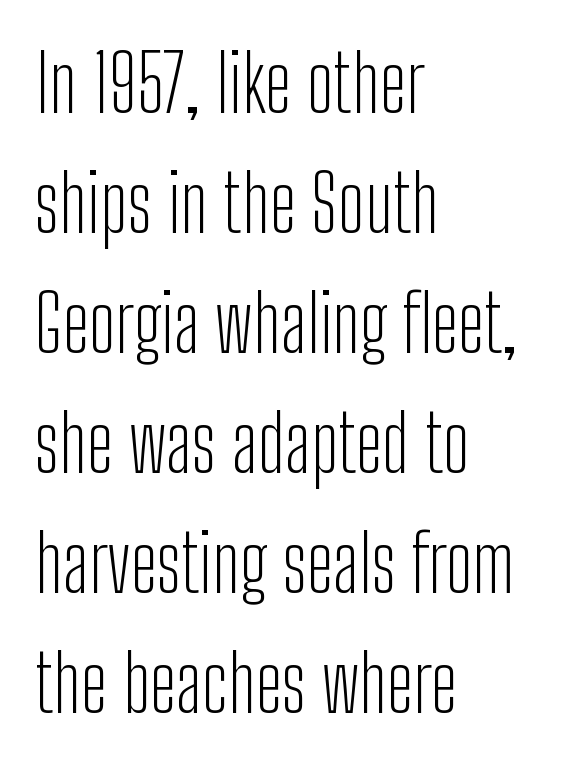
Between one letter and the next there's only the usual sliver of space. Nothing sits at the stroke ends, so this counts as sans-serif. One glance says typical: line gaps are just what's usual. Here the designer chose a conventional face with non-uniform glyph widths. The lines are quadded left. It's the straight-up-and-down kind of type.
